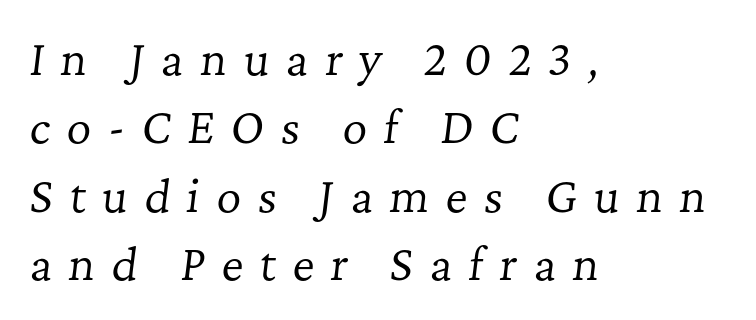
{"serif": "yes", "italic": "yes", "lean": "right", "slant_degrees": 7, "bold": "no", "weight": "regular", "width": "normal", "stroke_contrast": "low", "x_height": "medium", "monospaced": "no", "underline": "no", "align": "left", "line_spacing": "normal", "line_spacing_ratio": 1.59, "letter_spacing": "wide", "letter_spacing_em": 0.38, "glyph_px": 43}
